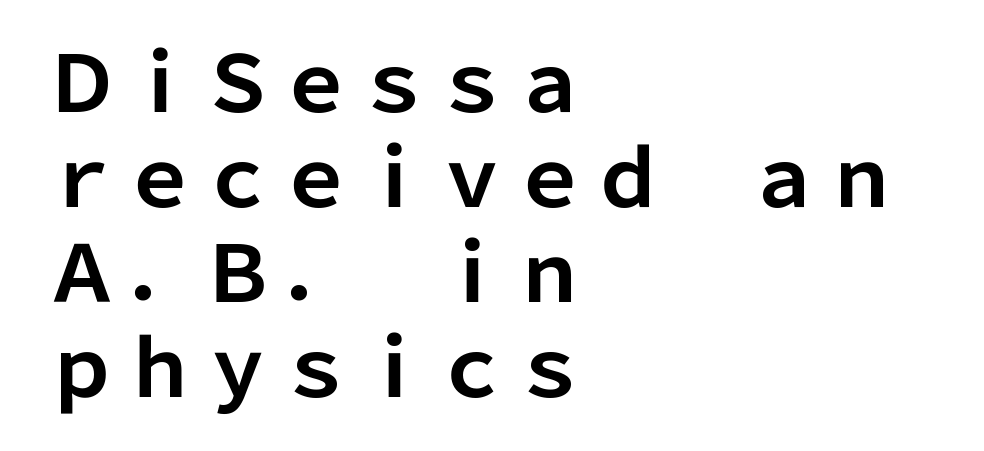
Q: Is the text bold? A: Yes.
Q: Is the text italic (slanted)? A: No, it is upright.
Q: Is the typeface a serif or a sans-serif typeface? A: Sans-serif.
Q: Is the text underlined? A: No.
Q: How is the paragraph aligned? A: Left-aligned.
Q: Is the spacing between letters normal or unusually wide? A: Normal.
Q: Width (condensed, normal, or wide)? A: Normal.
Q: Stroke contrast? A: Low.
Q: x-height? A: Medium.
Q: Monospaced? A: No.
